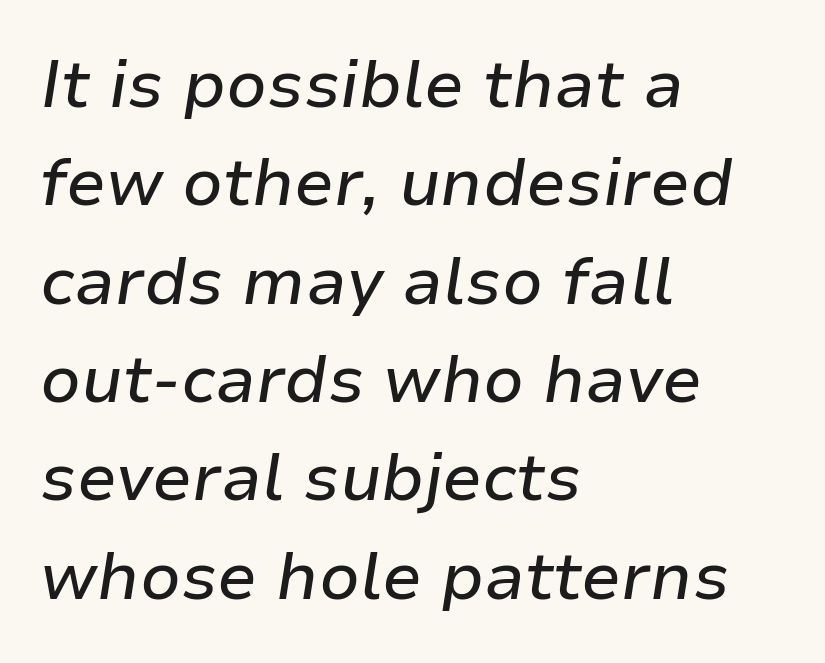
The glyphs are unaccompanied by any horizontal stroke below them. The setting favours the left margin, as ordinary paragraphs usually do. Honestly, the row spacing looks completely unremarkable. Students, note that the glyphs here touch the page at normal intervals. The specimen reads as italic at a glance.
